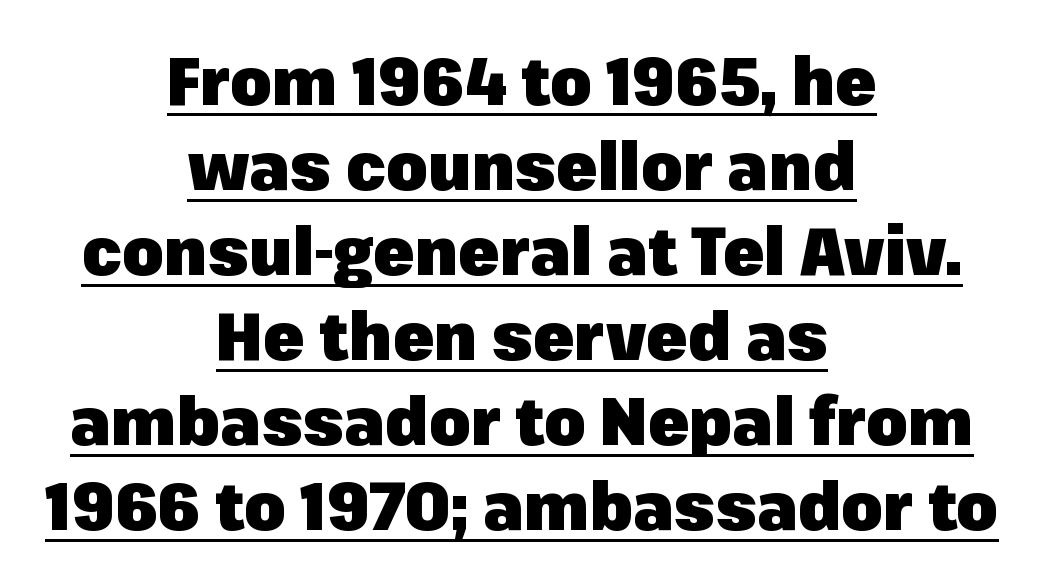
Q: Is the text bold? A: Yes.
Q: Is the text italic (slanted)? A: No, it is upright.
Q: Is the typeface a serif or a sans-serif typeface? A: Sans-serif.
Q: Is the text underlined? A: Yes.
Q: How is the paragraph aligned? A: Centered.
Q: Is the spacing between letters normal or unusually wide? A: Normal.
Q: Is the spacing between lines tight, normal or loose? A: Normal.
Q: Width (condensed, normal, or wide)? A: Normal.
Q: Stroke contrast? A: Low.
Q: x-height? A: Medium.
Q: Monospaced? A: No.
